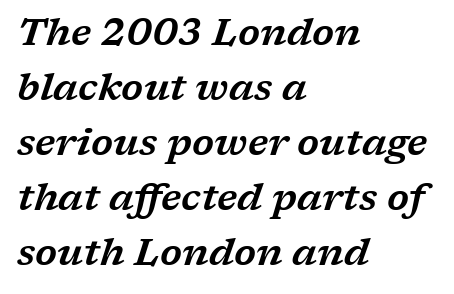
The image shows 38 px wide serif type, italic (leaning right); set left-aligned, normal line spacing (1.45x), normal letter spacing, not underlined; low stroke contrast and a medium x-height.
